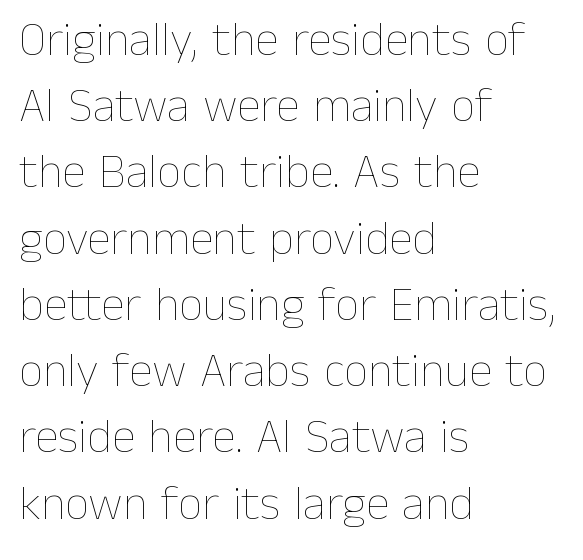
Q: Is the text bold? A: No.
Q: Is the text italic (slanted)? A: No, it is upright.
Q: Is the text underlined? A: No.
Q: How is the paragraph aligned? A: Left-aligned.
Q: Is the spacing between letters normal or unusually wide? A: Normal.
Q: Is the spacing between lines tight, normal or loose? A: Normal.
Q: Width (condensed, normal, or wide)? A: Normal.
Q: Stroke contrast? A: Low.
Q: x-height? A: Medium.
Q: Monospaced? A: No.
